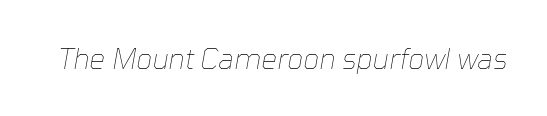
{"italic": "yes", "lean": "right", "slant_degrees": 10, "bold": "no", "weight": "thin", "width": "normal", "stroke_contrast": "low", "x_height": "medium", "monospaced": "no", "underline": "no", "letter_spacing": "normal", "letter_spacing_em": 0.0, "glyph_px": 28}
